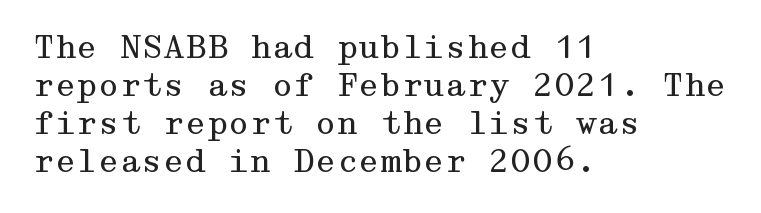
Tall strokes in this sample are plumb rather than angled. Between one letter and the next there's only the usual sliver of space. These glyphs show unthickened strokes, regular width or finer. These lines are composed in type with serifs. The lines in this sample share a left origin and differ only in where they stop.
